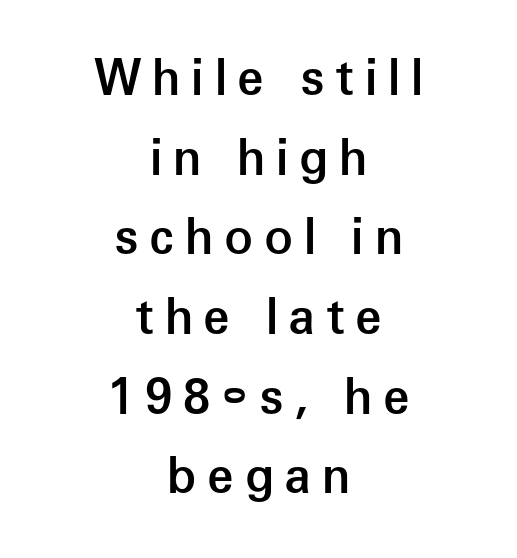
The image shows 48 px semibold sans-serif type, upright; set centered, normal line spacing (1.66x), unusually wide letter spacing (+0.22 em), not underlined; low stroke contrast and a medium x-height.
